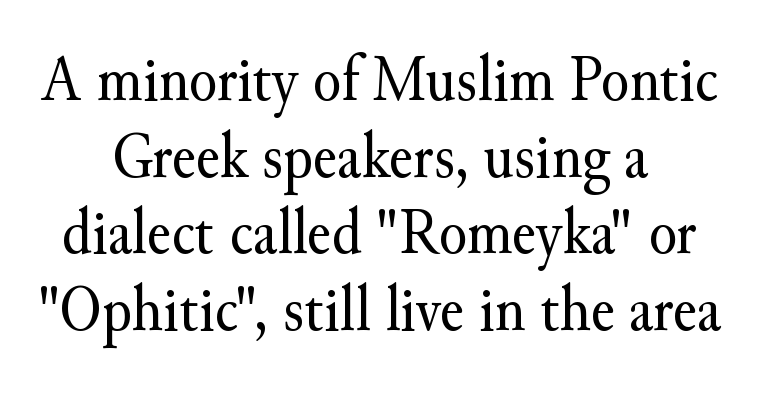
Q: Is the text bold? A: No.
Q: Is the text italic (slanted)? A: No, it is upright.
Q: Is the typeface a serif or a sans-serif typeface? A: Serif.
Q: Is the text underlined? A: No.
Q: How is the paragraph aligned? A: Centered.
Q: Is the spacing between letters normal or unusually wide? A: Normal.
Q: Width (condensed, normal, or wide)? A: Normal.
Q: Stroke contrast? A: Medium.
Q: x-height? A: Small.
Q: Monospaced? A: No.
